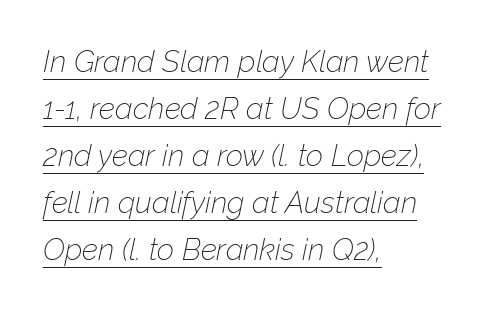
The image shows 30 px thin type, italic (leaning right); set left-aligned, normal line spacing (1.57x), normal letter spacing, underlined; low stroke contrast and a medium x-height.
